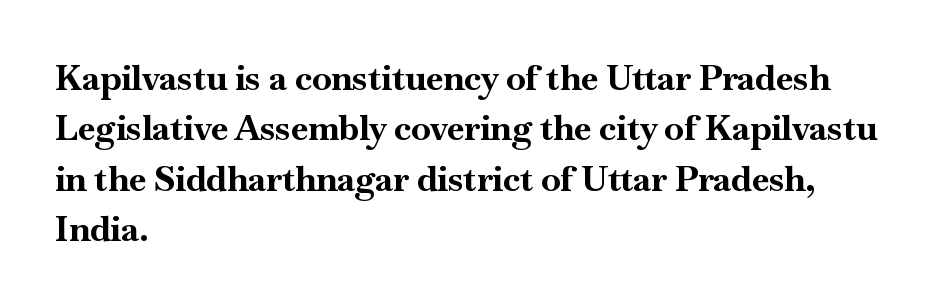
Q: Is the text bold? A: Yes.
Q: Is the text italic (slanted)? A: No, it is upright.
Q: Is the typeface a serif or a sans-serif typeface? A: Serif.
Q: Is the text underlined? A: No.
Q: How is the paragraph aligned? A: Left-aligned.
Q: Is the spacing between letters normal or unusually wide? A: Normal.
Q: Is the spacing between lines tight, normal or loose? A: Normal.
Q: Width (condensed, normal, or wide)? A: Normal.
Q: Stroke contrast? A: High.
Q: x-height? A: Small.
Q: Monospaced? A: No.
